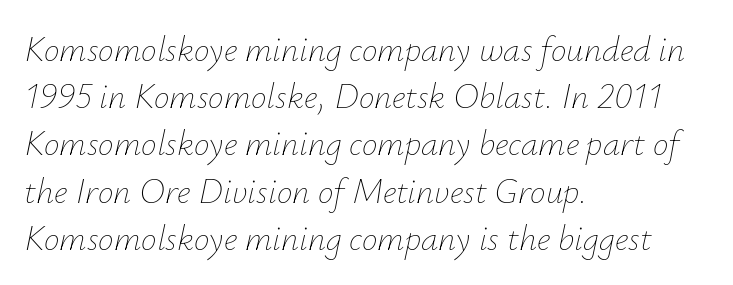
The image shows 35 px thin type, italic (leaning right); set left-aligned, normal line spacing (1.35x), normal letter spacing, not underlined; low stroke contrast and a small x-height.
